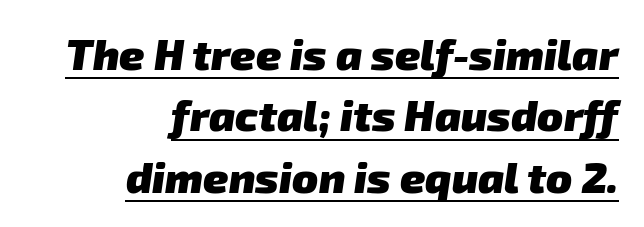
The image shows 43 px heavy sans-serif type; set right-aligned, normal line spacing (1.43x), normal letter spacing, underlined; low stroke contrast and a medium x-height.
